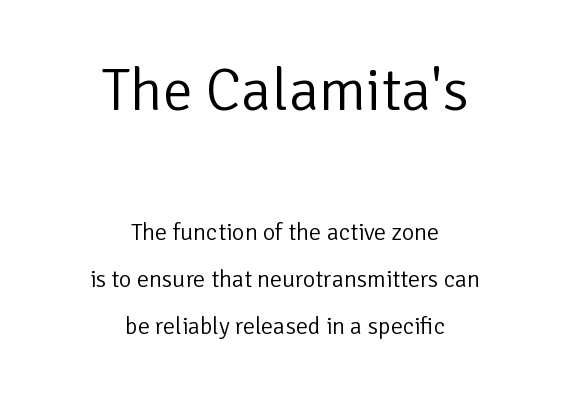
{"serif": "no", "italic": "no", "bold": "no", "weight": "light", "width": "normal", "stroke_contrast": "low", "x_height": "medium", "monospaced": "no", "underline": "no", "align": "center", "line_spacing": "loose", "line_spacing_ratio": 1.94, "letter_spacing": "normal", "letter_spacing_em": 0.0, "larger_block": "first", "size_ratio": 2.5, "glyph_px": 60}
